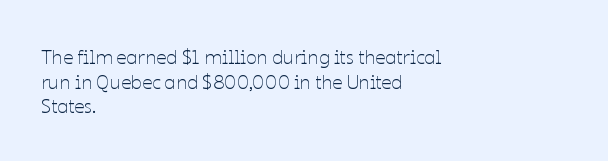
Casual observation: everything's shoved over to the left. This is not heavy type; no bold has been used. Italic? Not at all — the glyphs are vertical. The space beneath each line is pristine and unruled. No extra tracking has been applied to these lines.
